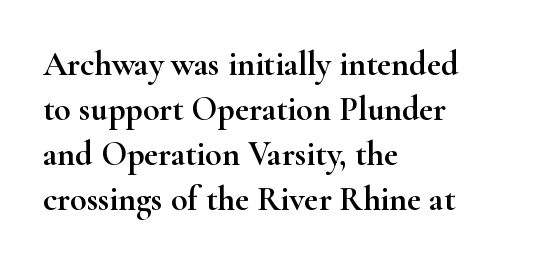
Q: Is the text italic (slanted)? A: No, it is upright.
Q: Is the typeface a serif or a sans-serif typeface? A: Serif.
Q: Is the text underlined? A: No.
Q: How is the paragraph aligned? A: Left-aligned.
Q: Is the spacing between letters normal or unusually wide? A: Normal.
Q: Is the spacing between lines tight, normal or loose? A: Normal.
Q: Width (condensed, normal, or wide)? A: Wide.
Q: Stroke contrast? A: High.
Q: x-height? A: Small.
Q: Monospaced? A: No.
